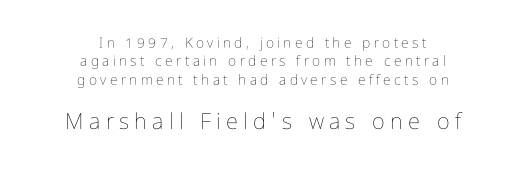
Q: Is the text bold? A: No.
Q: Is the text italic (slanted)? A: No, it is upright.
Q: Is the text underlined? A: No.
Q: How is the paragraph aligned? A: Centered.
Q: Is the spacing between letters normal or unusually wide? A: Unusually wide.
Q: Is the spacing between lines tight, normal or loose? A: Normal.
Q: Which block of text is set in a larger size, the first (top) or the second (bottom)? A: The second (bottom) one.
